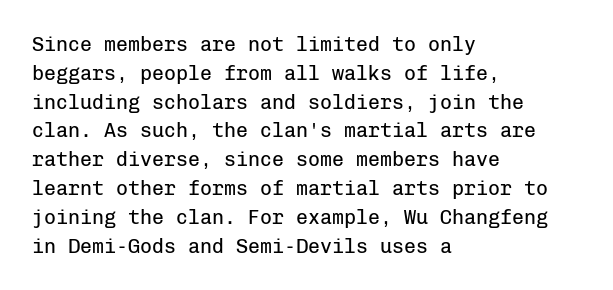
Q: Is the text bold? A: No.
Q: Is the text italic (slanted)? A: No, it is upright.
Q: Is the text underlined? A: No.
Q: How is the paragraph aligned? A: Left-aligned.
Q: Is the spacing between letters normal or unusually wide? A: Normal.
Q: Is the spacing between lines tight, normal or loose? A: Normal.
